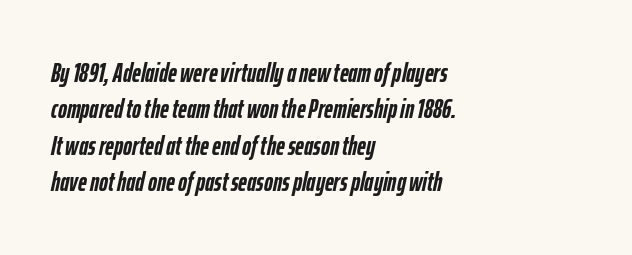
{"italic": "yes", "lean": "right", "slant_degrees": 12, "bold": "yes", "underline": "no", "align": "left", "line_spacing": "normal", "line_spacing_ratio": 1.35, "letter_spacing": "normal", "letter_spacing_em": 0.0, "glyph_px": 27}
